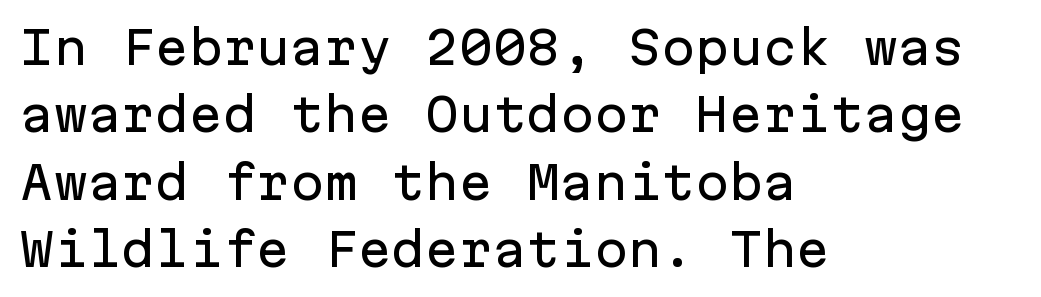
Q: Is the text italic (slanted)? A: No, it is upright.
Q: Is the typeface a serif or a sans-serif typeface? A: Sans-serif.
Q: Is the text underlined? A: No.
Q: How is the paragraph aligned? A: Left-aligned.
Q: Is the spacing between letters normal or unusually wide? A: Normal.
Q: Is the spacing between lines tight, normal or loose? A: Normal.
Q: Width (condensed, normal, or wide)? A: Normal.
Q: Stroke contrast? A: Low.
Q: x-height? A: Medium.
Q: Monospaced? A: Yes.
